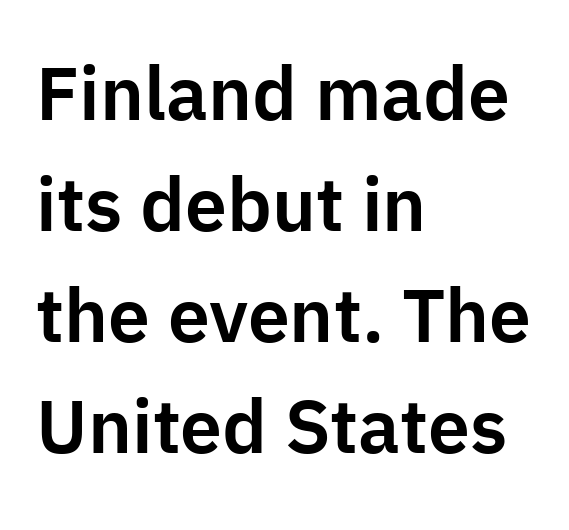
Q: Is the text italic (slanted)? A: No, it is upright.
Q: Is the typeface a serif or a sans-serif typeface? A: Sans-serif.
Q: Is the text underlined? A: No.
Q: How is the paragraph aligned? A: Left-aligned.
Q: Is the spacing between letters normal or unusually wide? A: Normal.
Q: Is the spacing between lines tight, normal or loose? A: Normal.
Q: Width (condensed, normal, or wide)? A: Normal.
Q: Stroke contrast? A: Low.
Q: x-height? A: Medium.
Q: Monospaced? A: No.
